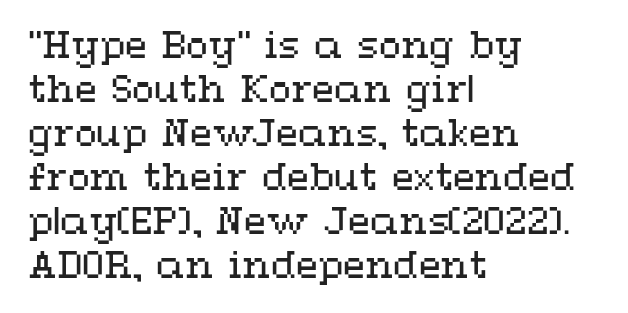
{"italic": "no", "bold": "no", "weight": "regular", "width": "wide", "stroke_contrast": "medium", "x_height": "medium", "monospaced": "no", "underline": "no", "align": "left", "line_spacing_ratio": 1.22, "letter_spacing": "normal", "letter_spacing_em": 0.0, "glyph_px": 36}
